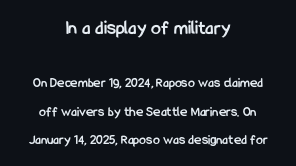
Q: Is the text bold? A: Yes.
Q: Is the text italic (slanted)? A: No, it is upright.
Q: Is the text underlined? A: No.
Q: How is the paragraph aligned? A: Centered.
Q: Is the spacing between letters normal or unusually wide? A: Normal.
Q: Is the spacing between lines tight, normal or loose? A: Loose.
Q: Which block of text is set in a larger size, the first (top) or the second (bottom)? A: The first (top) one.
